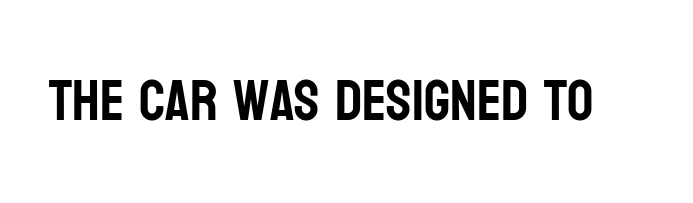
The image shows 58 px condensed sans-serif type, upright; set normal letter spacing, not underlined; low stroke contrast and a large x-height.
